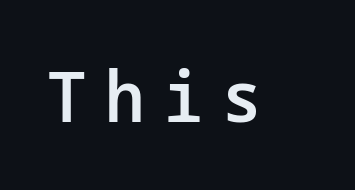
The image shows 70 px semibold sans-serif type, upright; set unusually wide letter spacing (+0.27 em), not underlined; low stroke contrast and a medium x-height.
